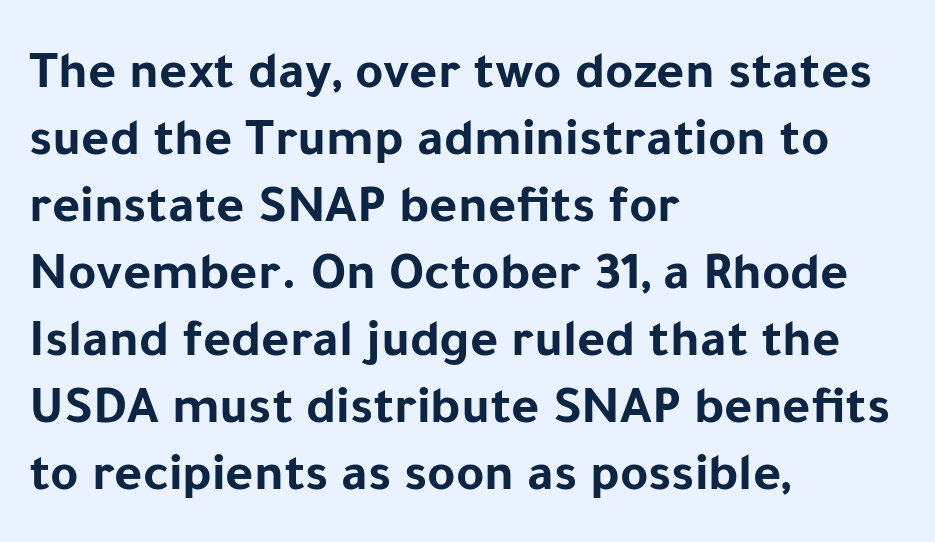
Is there any slant? The stems are plumb. A clean baseline with only descenders dipping below it. No feet cap the strokes, marking this as sans-serif type. A typesetter would call this proportional, since set widths differ per character. Words appear dense and cohesive because spacing is normal.
